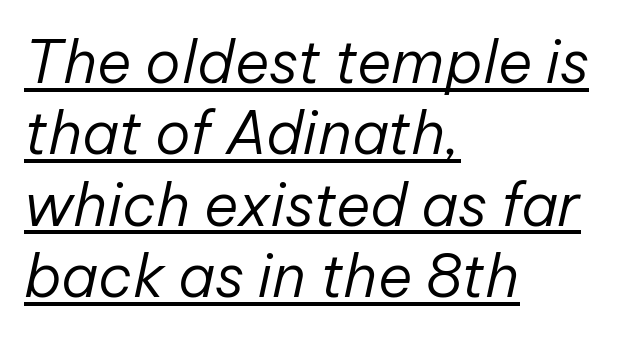
Q: Is the text bold? A: No.
Q: Is the text italic (slanted)? A: Yes, it leans right by about 12 degrees.
Q: Is the text underlined? A: Yes.
Q: How is the paragraph aligned? A: Left-aligned.
Q: Is the spacing between letters normal or unusually wide? A: Normal.
Q: Width (condensed, normal, or wide)? A: Normal.
Q: Stroke contrast? A: Low.
Q: x-height? A: Medium.
Q: Monospaced? A: No.
